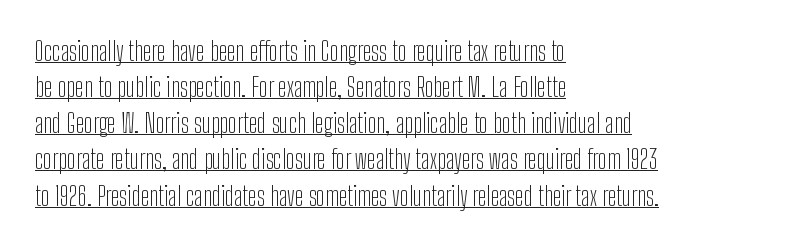
{"italic": "no", "bold": "no", "underline": "yes", "align": "left", "line_spacing": "normal", "line_spacing_ratio": 1.39, "letter_spacing": "normal", "letter_spacing_em": 0.0, "glyph_px": 26}
